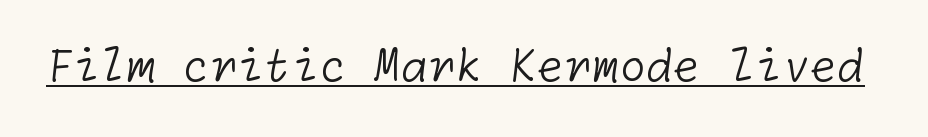
{"serif": "no", "bold": "no", "weight": "light", "width": "normal", "stroke_contrast": "low", "x_height": "medium", "underline": "yes", "letter_spacing": "normal", "letter_spacing_em": 0.0, "glyph_px": 44}
